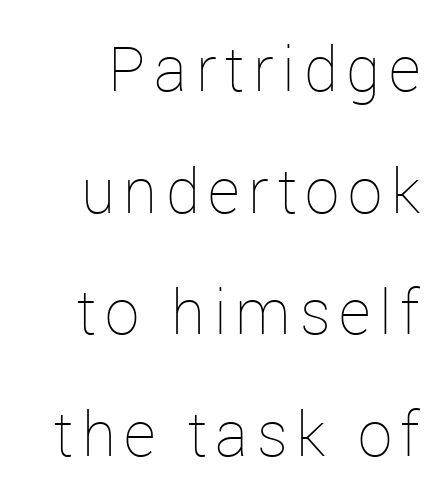
{"italic": "no", "bold": "no", "weight": "thin", "width": "normal", "stroke_contrast": "low", "x_height": "medium", "monospaced": "no", "underline": "no", "line_spacing": "loose", "line_spacing_ratio": 1.96, "glyph_px": 62}
